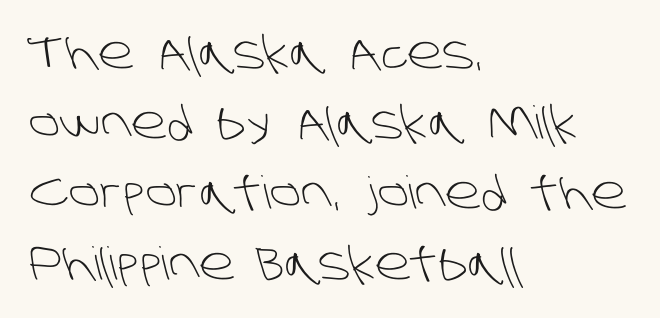
{"serif": "no", "bold": "no", "weight": "light", "width": "normal", "stroke_contrast": "low", "x_height": "large", "monospaced": "no", "underline": "no", "align": "left", "line_spacing": "normal", "line_spacing_ratio": 1.56, "letter_spacing": "normal", "letter_spacing_em": 0.0, "glyph_px": 45}
